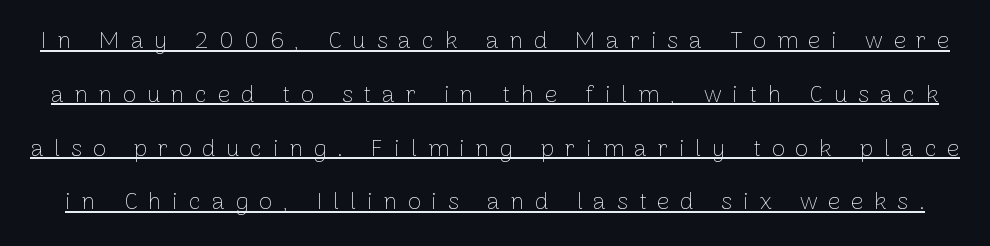
Q: Is the text bold? A: No.
Q: Is the text italic (slanted)? A: No, it is upright.
Q: Is the text underlined? A: Yes.
Q: Is the spacing between letters normal or unusually wide? A: Unusually wide.
Q: Is the spacing between lines tight, normal or loose? A: Loose.
